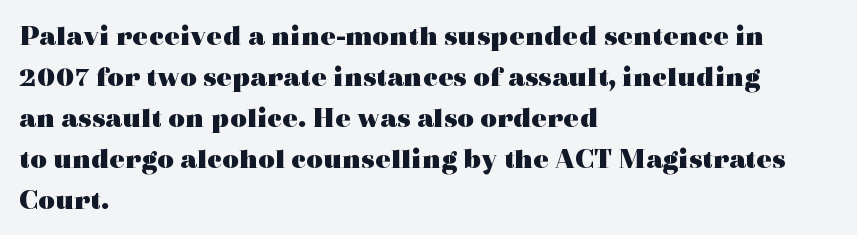
Q: Is the text bold? A: Yes.
Q: Is the text italic (slanted)? A: No, it is upright.
Q: Is the typeface a serif or a sans-serif typeface? A: Serif.
Q: Is the text underlined? A: No.
Q: How is the paragraph aligned? A: Left-aligned.
Q: Is the spacing between letters normal or unusually wide? A: Normal.
Q: Is the spacing between lines tight, normal or loose? A: Normal.
Q: Width (condensed, normal, or wide)? A: Wide.
Q: x-height? A: Medium.
Q: Monospaced? A: No.
